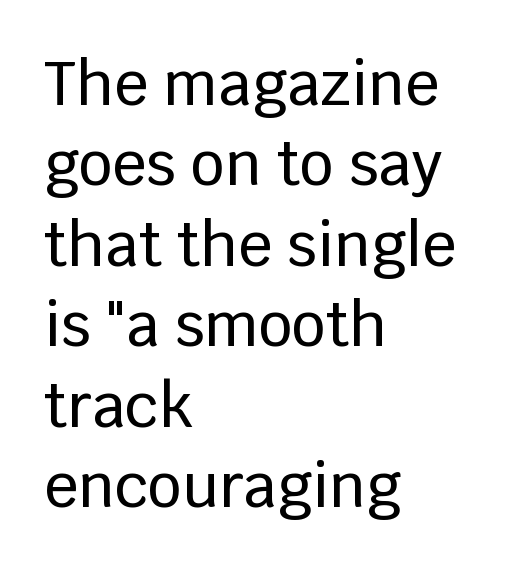
The image shows 60 px sans-serif type, upright; set left-aligned, normal line spacing (1.34x), normal letter spacing, not underlined; low stroke contrast and a large x-height.
